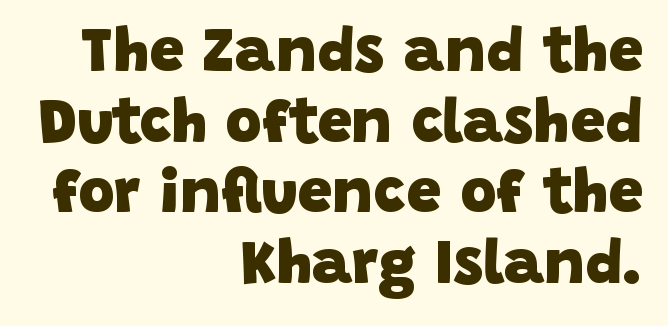
The image shows 62 px heavy sans-serif type; set right-aligned, tight line spacing (1.14x), normal letter spacing, not underlined; low stroke contrast and a large x-height.
